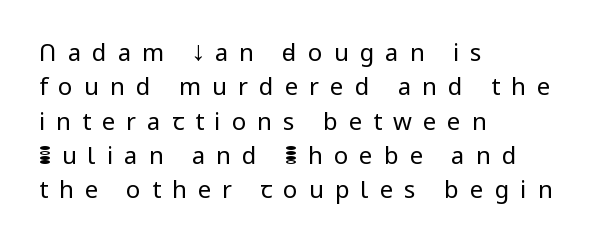
The image shows 24 px text type, upright; set left-aligned, normal line spacing (1.43x), unusually wide letter spacing (+0.46 em), not underlined.
